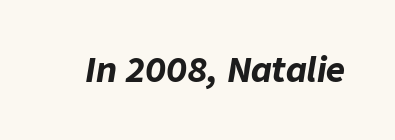
{"italic": "yes", "lean": "right", "slant_degrees": 9, "bold": "yes", "weight": "bold", "width": "normal", "stroke_contrast": "low", "x_height": "medium", "monospaced": "no", "underline": "no", "letter_spacing": "normal", "letter_spacing_em": 0.0, "glyph_px": 33}
